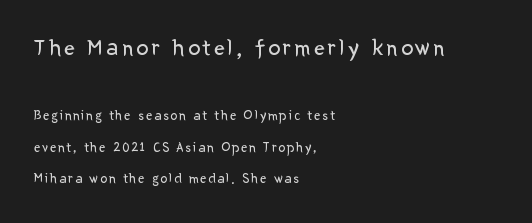
Ordinary non-slanted type is in use. This is not heavy type; no bold has been used. Regarding leading, the lines here are spaced well apart. These lines stack with their left ends in a neat column.
